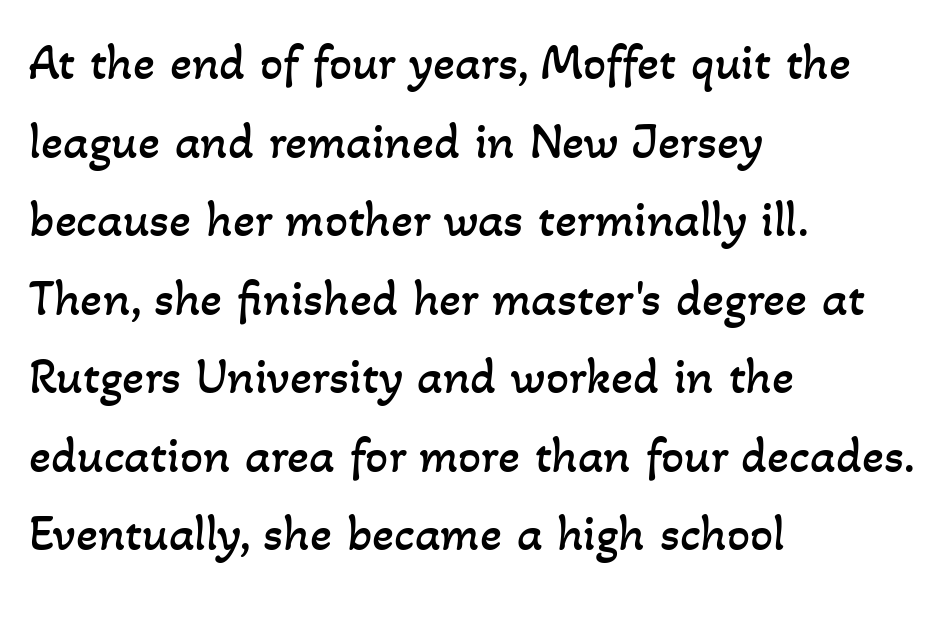
The image shows 51 px regular-weight type; set left-aligned, normal line spacing (1.54x), normal letter spacing, not underlined; low stroke contrast and a small x-height.
